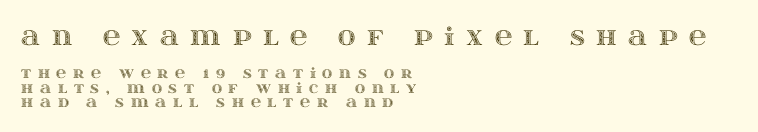
The image shows 24 px text type, upright; set left-aligned, tight line spacing (1.01x), unusually wide letter spacing (+0.48 em), not underlined; the first (top) block is 1.71x larger.
